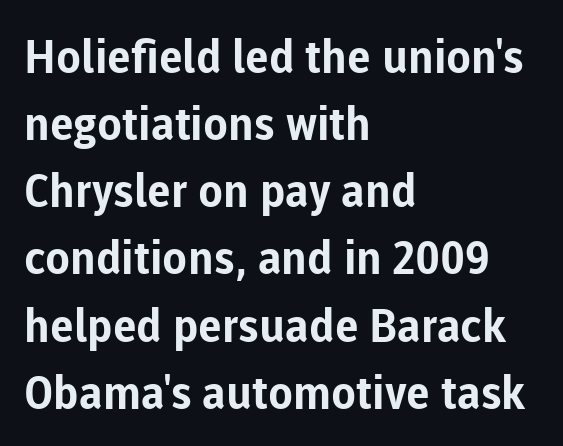
Q: Is the text bold? A: Yes.
Q: Is the text italic (slanted)? A: No, it is upright.
Q: Is the typeface a serif or a sans-serif typeface? A: Sans-serif.
Q: Is the text underlined? A: No.
Q: How is the paragraph aligned? A: Left-aligned.
Q: Is the spacing between letters normal or unusually wide? A: Normal.
Q: Is the spacing between lines tight, normal or loose? A: Normal.
Q: Width (condensed, normal, or wide)? A: Normal.
Q: Stroke contrast? A: Low.
Q: x-height? A: Medium.
Q: Monospaced? A: No.
